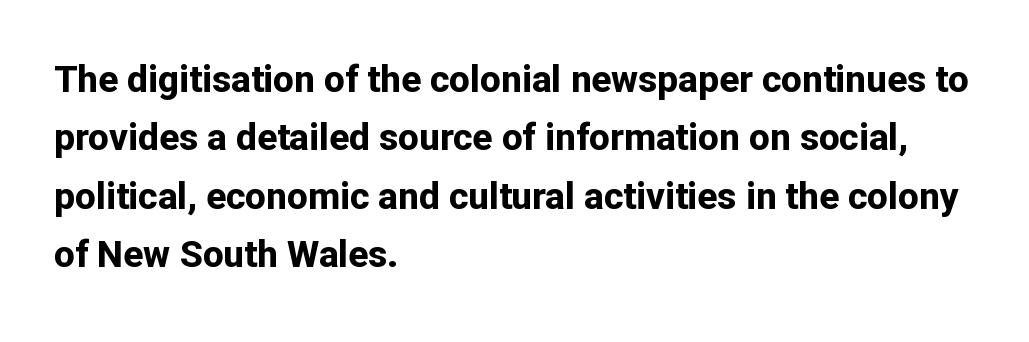
The image shows 37 px bold sans-serif type, upright; set left-aligned, normal line spacing (1.58x), normal letter spacing, not underlined; low stroke contrast and a medium x-height.
